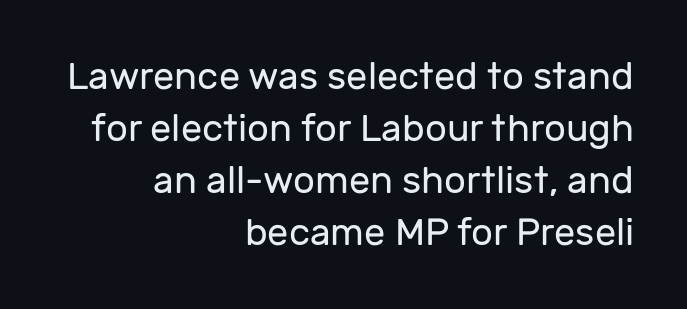
You can tell from the bare stems that sans-serif type was used. Clear beneath every line of the passage. Varying glyph widths throughout — classic text-font behaviour. Rendered with straight, roman letterforms. The characters are drawn with everyday or finer stroke widths.
